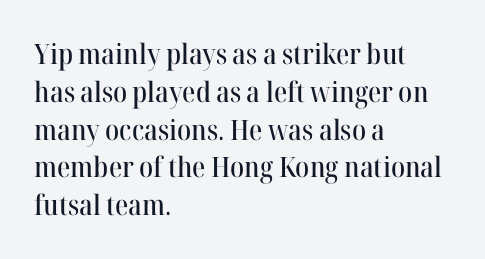
Q: Is the text italic (slanted)? A: No, it is upright.
Q: Is the typeface a serif or a sans-serif typeface? A: Serif.
Q: Is the text underlined? A: No.
Q: How is the paragraph aligned? A: Left-aligned.
Q: Is the spacing between letters normal or unusually wide? A: Normal.
Q: Is the spacing between lines tight, normal or loose? A: Normal.
Q: Width (condensed, normal, or wide)? A: Normal.
Q: Stroke contrast? A: High.
Q: x-height? A: Medium.
Q: Monospaced? A: No.
